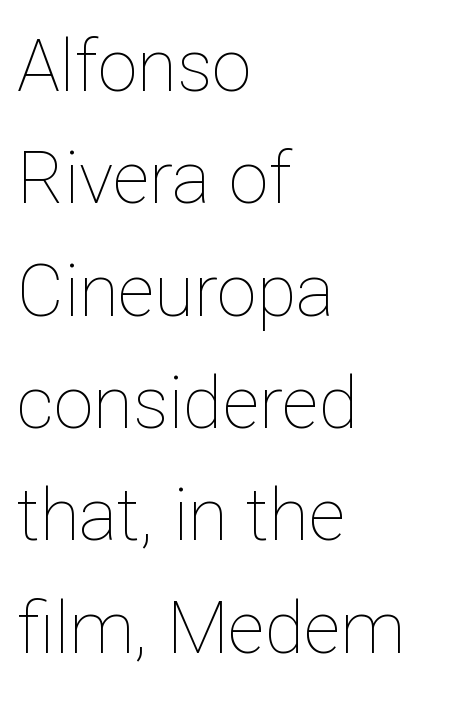
Q: Is the text bold? A: No.
Q: Is the text italic (slanted)? A: No, it is upright.
Q: Is the text underlined? A: No.
Q: How is the paragraph aligned? A: Left-aligned.
Q: Is the spacing between letters normal or unusually wide? A: Normal.
Q: Is the spacing between lines tight, normal or loose? A: Normal.
Q: Width (condensed, normal, or wide)? A: Normal.
Q: Stroke contrast? A: Low.
Q: x-height? A: Medium.
Q: Monospaced? A: No.
